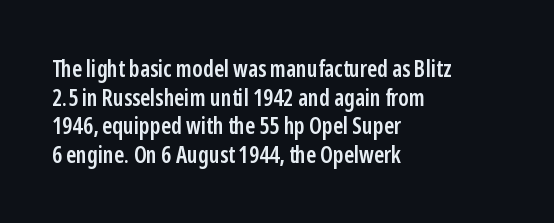
{"italic": "no", "bold": "semi", "underline": "no", "align": "left", "line_spacing": "normal", "line_spacing_ratio": 1.25, "letter_spacing": "normal", "letter_spacing_em": 0.0, "glyph_px": 23}
